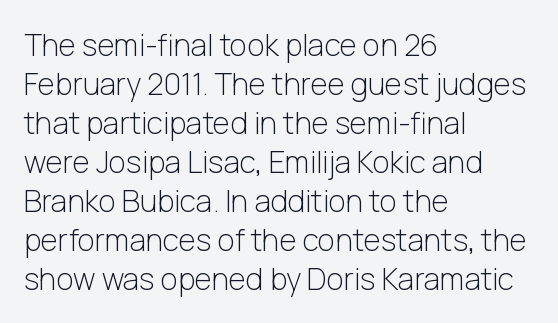
{"serif": "no", "italic": "no", "bold": "no", "weight": "light", "width": "normal", "stroke_contrast": "low", "x_height": "medium", "monospaced": "no", "underline": "no", "align": "left", "line_spacing": "normal", "line_spacing_ratio": 1.3, "letter_spacing": "normal", "letter_spacing_em": 0.0, "glyph_px": 30}
